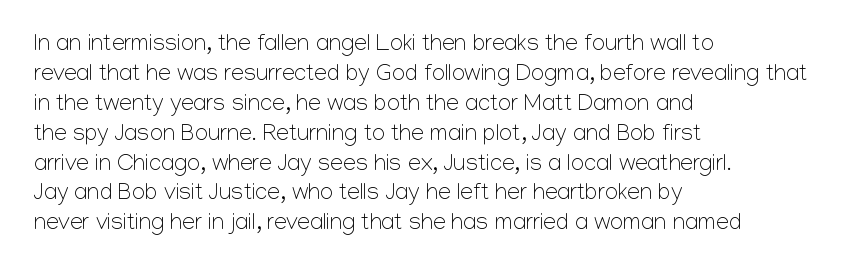
{"italic": "no", "bold": "no", "underline": "no", "align": "left", "line_spacing": "normal", "line_spacing_ratio": 1.3, "letter_spacing": "normal", "letter_spacing_em": 0.0, "glyph_px": 23}
